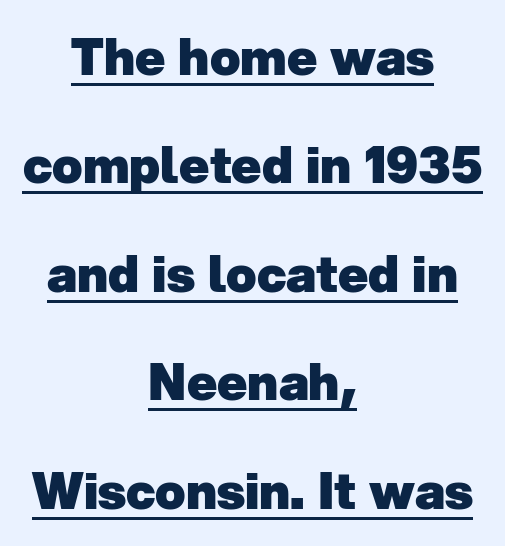
The image shows 50 px heavy sans-serif type; set centered, loose line spacing (2.17x), normal letter spacing, underlined; low stroke contrast and a medium x-height.
